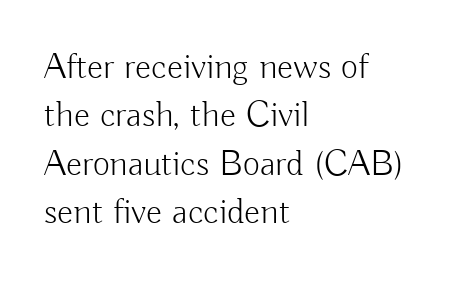
Q: Is the text bold? A: No.
Q: Is the text italic (slanted)? A: No, it is upright.
Q: Is the typeface a serif or a sans-serif typeface? A: Sans-serif.
Q: Is the text underlined? A: No.
Q: How is the paragraph aligned? A: Left-aligned.
Q: Is the spacing between letters normal or unusually wide? A: Normal.
Q: Is the spacing between lines tight, normal or loose? A: Normal.
Q: Width (condensed, normal, or wide)? A: Normal.
Q: Stroke contrast? A: Low.
Q: x-height? A: Small.
Q: Monospaced? A: No.
